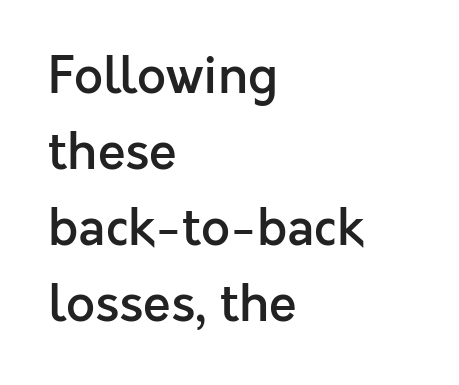
The image shows 51 px semibold sans-serif type, upright; set left-aligned, normal line spacing (1.49x), normal letter spacing, not underlined; a medium x-height.
